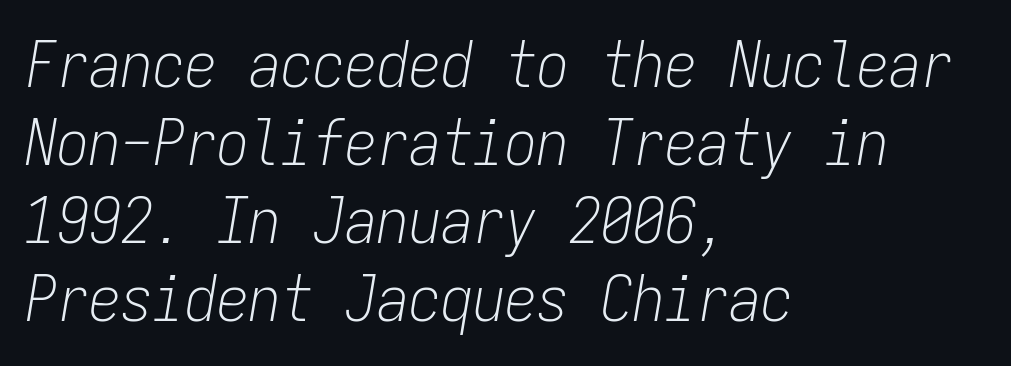
The image shows 64 px light, condensed type, italic (leaning right), monospaced; set left-aligned, line spacing 1.22x, normal letter spacing, not underlined; low stroke contrast and a medium x-height.
